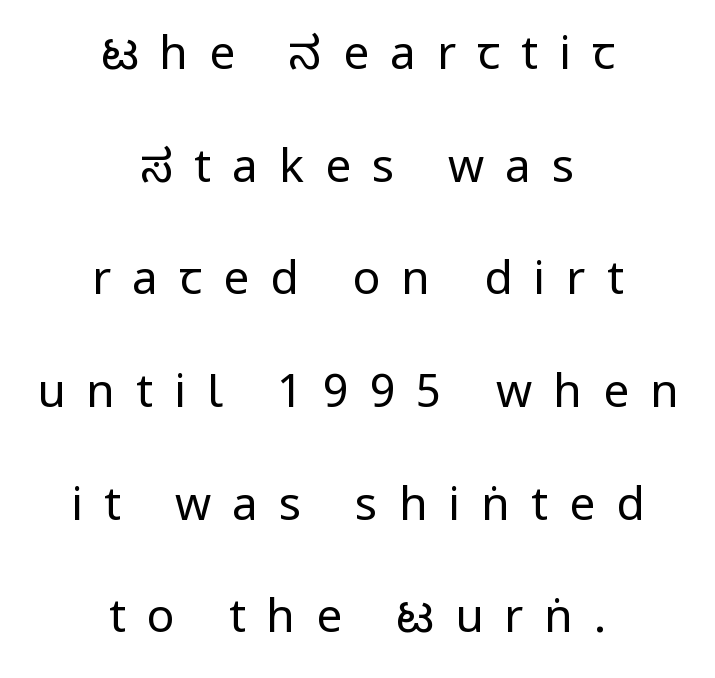
{"serif": "no", "italic": "no", "bold": "no", "weight": "regular", "width": "condensed", "stroke_contrast": "low", "x_height": "large", "monospaced": "no", "underline": "no", "align": "center", "line_spacing": "loose", "line_spacing_ratio": 2.45, "letter_spacing": "wide", "letter_spacing_em": 0.46, "glyph_px": 46}
